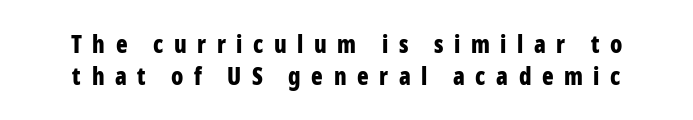
{"italic": "no", "bold": "yes", "underline": "no", "line_spacing": "normal", "line_spacing_ratio": 1.33, "letter_spacing": "wide", "letter_spacing_em": 0.44, "glyph_px": 24}
